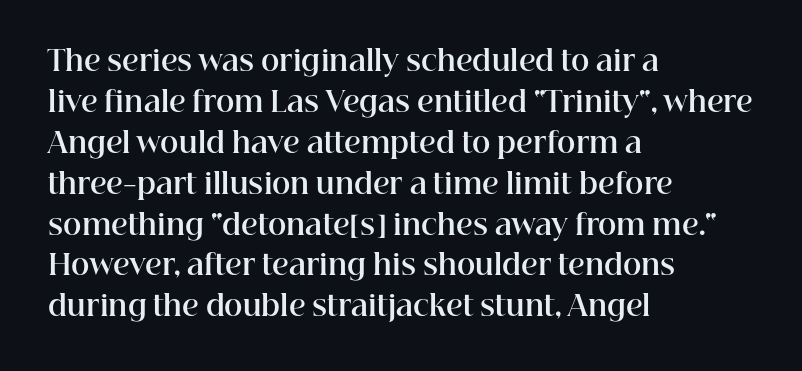
Any mark beneath the type? The region is blank. The face used here has the dense, thick strokes of a bold. Looks like regular typesetting: each glyph gets only the width it needs. The letters stand straight up with perfectly vertical stems. Tracking value appears to be zero — textbook default spacing.
